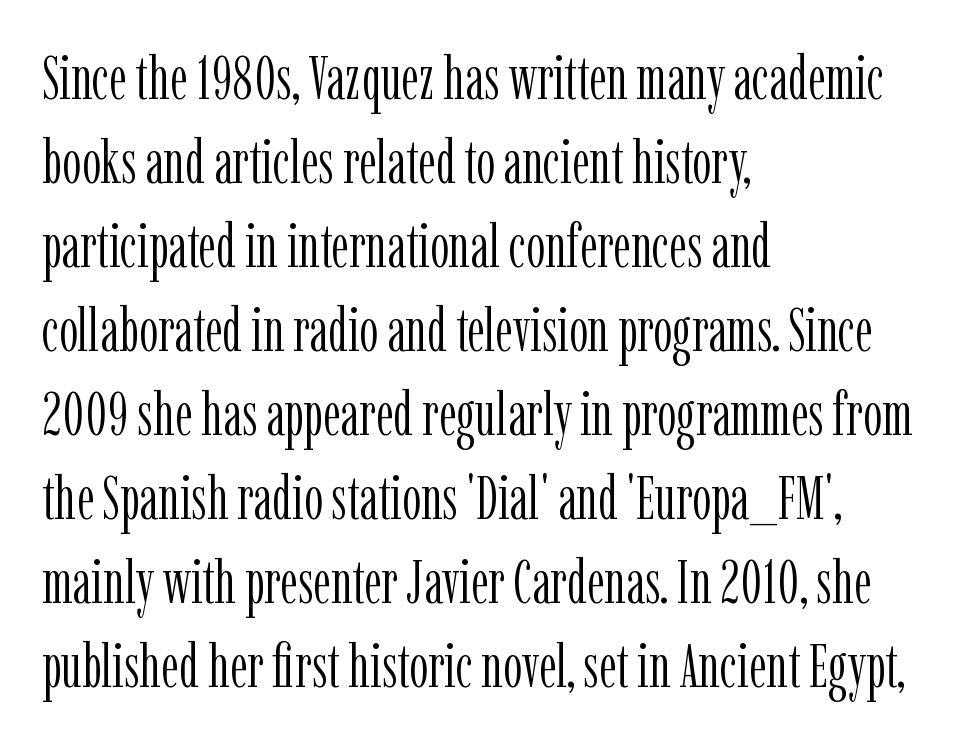
Q: Is the text bold? A: No.
Q: Is the text italic (slanted)? A: No, it is upright.
Q: Is the typeface a serif or a sans-serif typeface? A: Serif.
Q: Is the text underlined? A: No.
Q: How is the paragraph aligned? A: Left-aligned.
Q: Is the spacing between letters normal or unusually wide? A: Normal.
Q: Is the spacing between lines tight, normal or loose? A: Normal.
Q: Width (condensed, normal, or wide)? A: Condensed.
Q: Stroke contrast? A: Low.
Q: x-height? A: Medium.
Q: Monospaced? A: No.
